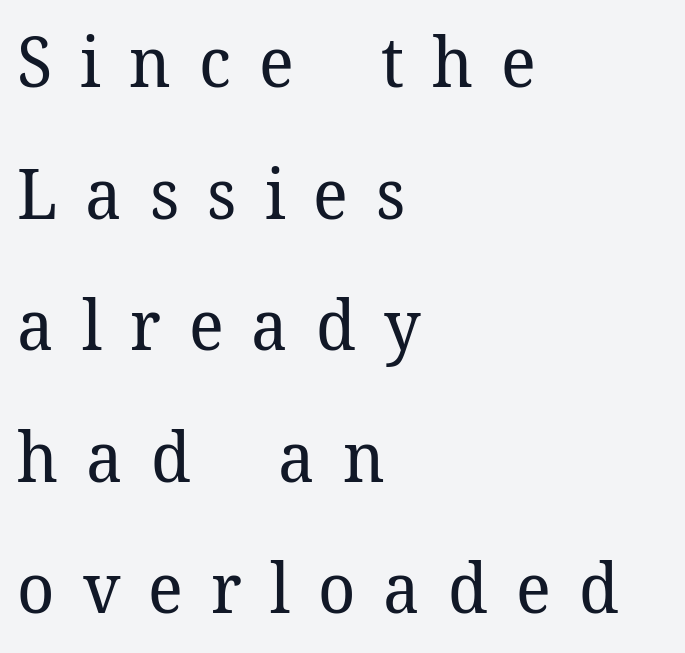
The image shows 70 px regular-weight serif type, upright; set left-aligned, line spacing 1.88x, unusually wide letter spacing (+0.4 em), not underlined; low stroke contrast and a medium x-height.
